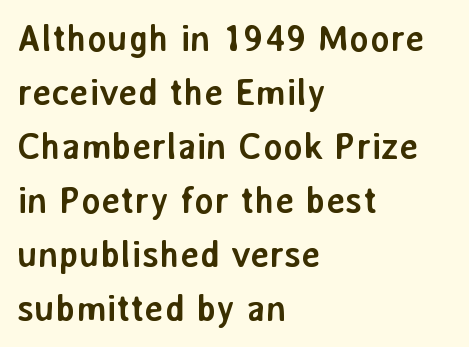
Tracking value appears to be zero — textbook default spacing. This rendering uses left alignment, leaving the right contour irregular. The passage shown stacks its lines at a standard gap. Summary of weight: heavy, a full bold.
